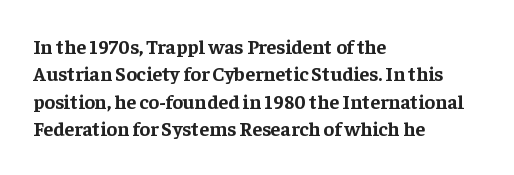
The image shows 20 px bold type, upright; set left-aligned, normal line spacing (1.37x), normal letter spacing, not underlined.
